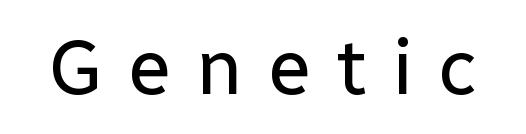
{"serif": "no", "italic": "no", "bold": "no", "weight": "regular", "width": "normal", "stroke_contrast": "low", "x_height": "medium", "monospaced": "no", "underline": "no", "letter_spacing": "wide", "letter_spacing_em": 0.32, "glyph_px": 78}
